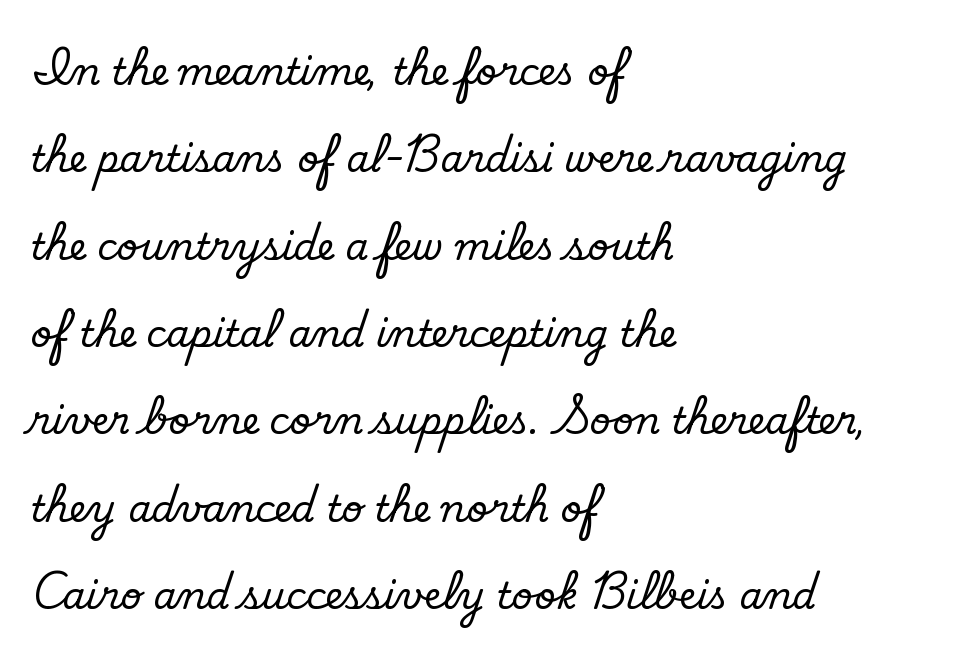
Interline gaps are noticeably wide in this sample. Check the space under the baseline: it is left empty. The setting favours the left margin, as ordinary paragraphs usually do. These lines are composed in type without serifs.
